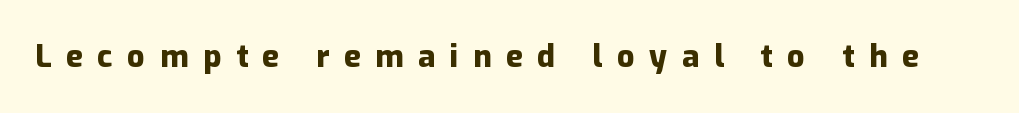
Each letter keeps its own natural width here, so spacing adapts to shape. Is there any slant? The stems are plumb. Is this a sans? Yes — the strokes have no serifs. Decoration check: the copy has no underline.
